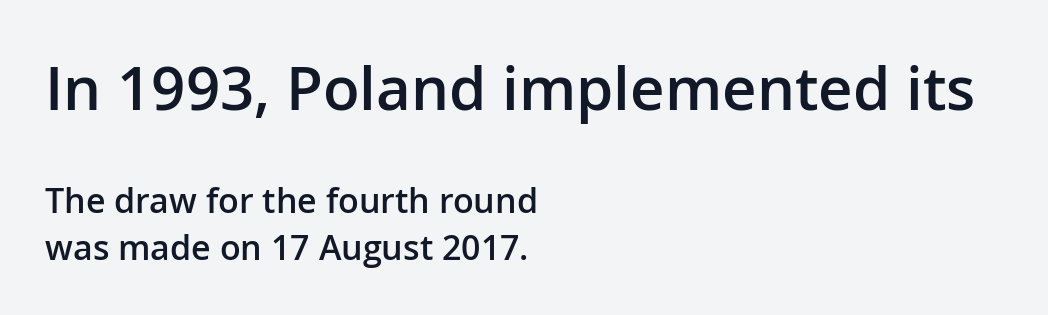
The image shows 60 px semibold sans-serif type, upright; set left-aligned, normal line spacing (1.38x), normal letter spacing, not underlined; the first (top) block is 1.76x larger; low stroke contrast and a medium x-height.
